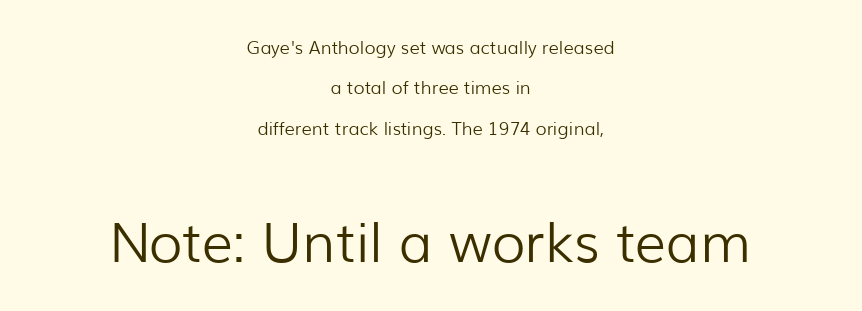
Note the varied advance widths — an 'i' is clearly narrower than an 'm'. Line spacing here is loose. Does the bottom block carry the larger type? Yes, it does. Font category for this specimen: sans-serif.
